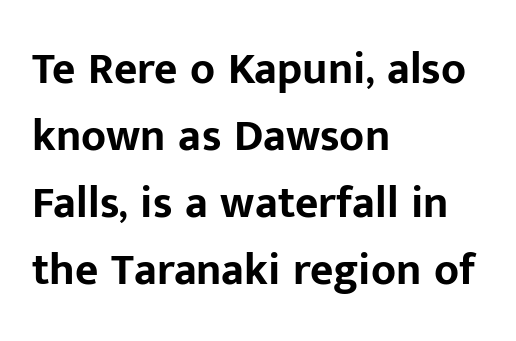
Q: Is the text bold? A: Yes.
Q: Is the text italic (slanted)? A: No, it is upright.
Q: Is the typeface a serif or a sans-serif typeface? A: Sans-serif.
Q: Is the text underlined? A: No.
Q: How is the paragraph aligned? A: Left-aligned.
Q: Is the spacing between letters normal or unusually wide? A: Normal.
Q: Is the spacing between lines tight, normal or loose? A: Normal.
Q: Width (condensed, normal, or wide)? A: Normal.
Q: Stroke contrast? A: Low.
Q: x-height? A: Medium.
Q: Monospaced? A: No.
